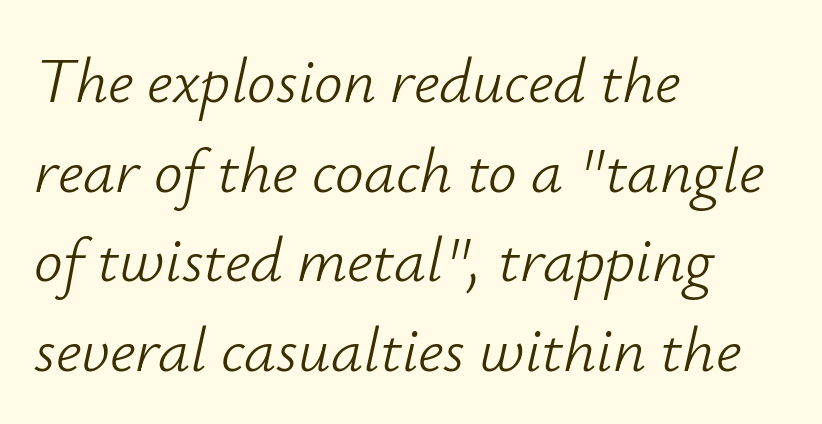
This rendering leaves character spacing at its baseline value. Is the type slanted? Yes — the strokes lean at a clear angle. Any mark beneath the type? The region is blank. The strokes carry an ordinary text weight at most. Think of a printed novel: that variable character pitch is what you see here.
